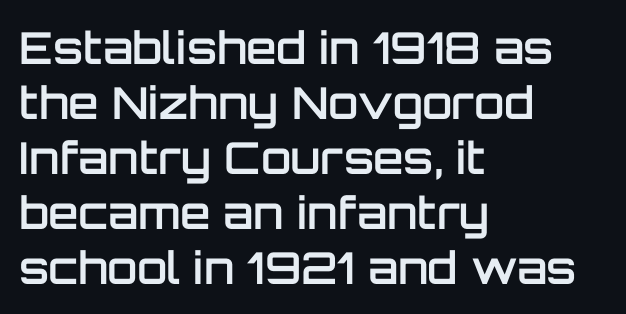
Q: Is the text bold? A: Semi-bold.
Q: Is the text italic (slanted)? A: No, it is upright.
Q: Is the typeface a serif or a sans-serif typeface? A: Sans-serif.
Q: Is the text underlined? A: No.
Q: How is the paragraph aligned? A: Left-aligned.
Q: Is the spacing between letters normal or unusually wide? A: Normal.
Q: Is the spacing between lines tight, normal or loose? A: Normal.
Q: Width (condensed, normal, or wide)? A: Normal.
Q: Stroke contrast? A: Low.
Q: x-height? A: Large.
Q: Monospaced? A: No.
